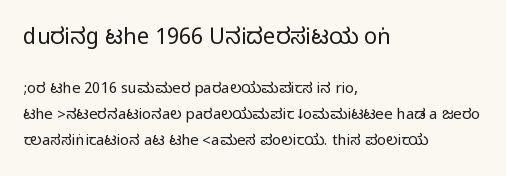
The image shows 22 px text type, upright; set left-aligned, line spacing 1.74x, normal letter spacing, not underlined; the first (top) block is 1.47x larger.
